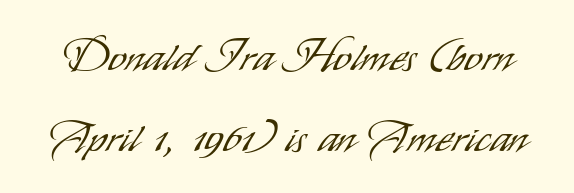
{"serif": "no", "bold": "no", "weight": "light", "width": "condensed", "stroke_contrast": "low", "x_height": "small", "monospaced": "no", "underline": "no", "line_spacing_ratio": 1.79, "letter_spacing": "normal", "letter_spacing_em": 0.0, "glyph_px": 45}
